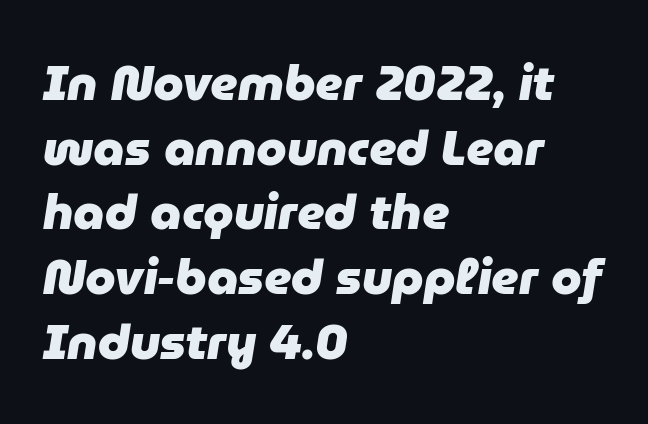
The image shows 49 px heavy type, italic (leaning right); set left-aligned, normal line spacing (1.32x), normal letter spacing, not underlined; low stroke contrast and a medium x-height.
